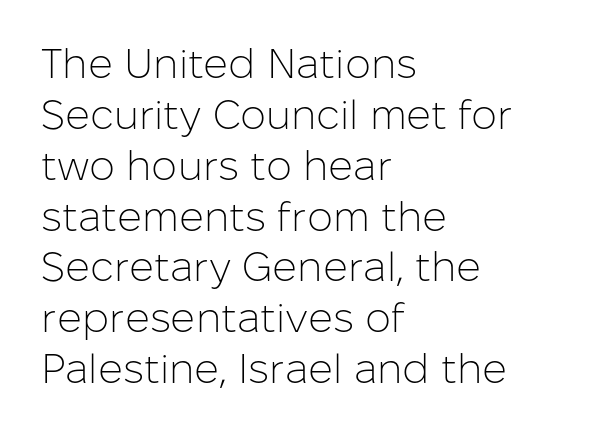
A sans-serif font was chosen for this passage. The line texture is even and compact thanks to regular tracking. Does the lettering tilt? It doesn't — this is upright. If you drew a ruler down the left edge, every line would touch it. Has an underline been added? It has not. The passage shown is not bold in any degree.
